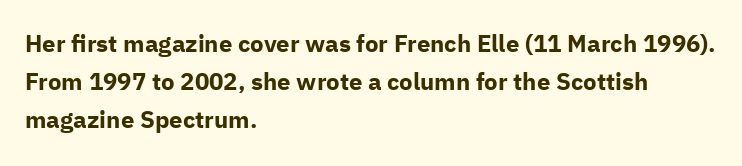
Q: Is the text bold? A: Yes.
Q: Is the text italic (slanted)? A: No, it is upright.
Q: Is the text underlined? A: No.
Q: How is the paragraph aligned? A: Left-aligned.
Q: Is the spacing between letters normal or unusually wide? A: Normal.
Q: Is the spacing between lines tight, normal or loose? A: Normal.
